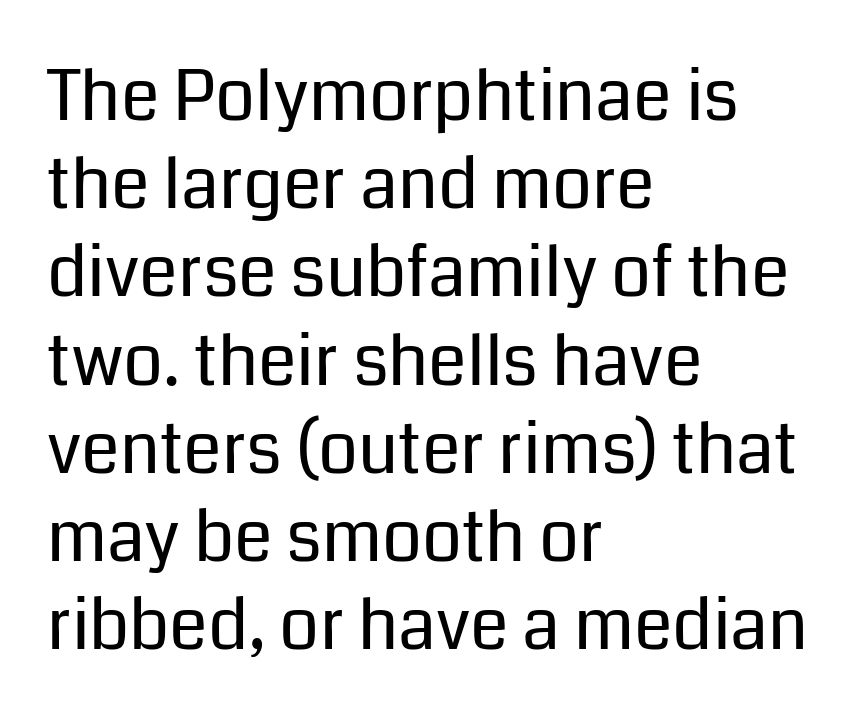
Q: Is the text bold? A: No.
Q: Is the text italic (slanted)? A: No, it is upright.
Q: Is the typeface a serif or a sans-serif typeface? A: Sans-serif.
Q: Is the text underlined? A: No.
Q: How is the paragraph aligned? A: Left-aligned.
Q: Is the spacing between letters normal or unusually wide? A: Normal.
Q: Is the spacing between lines tight, normal or loose? A: Normal.
Q: Width (condensed, normal, or wide)? A: Normal.
Q: Stroke contrast? A: Low.
Q: x-height? A: Medium.
Q: Monospaced? A: No.
